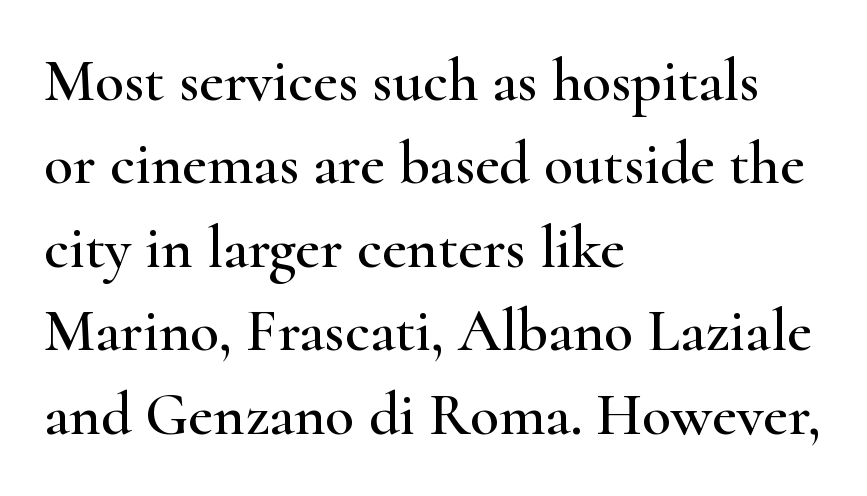
{"serif": "yes", "italic": "no", "width": "wide", "stroke_contrast": "high", "x_height": "small", "monospaced": "no", "underline": "no", "align": "left", "line_spacing": "normal", "line_spacing_ratio": 1.39, "letter_spacing": "normal", "letter_spacing_em": 0.0, "glyph_px": 60}
